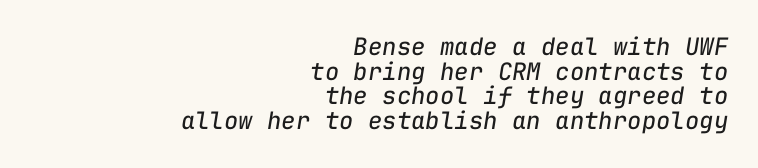
Q: Is the text bold? A: No.
Q: Is the text italic (slanted)? A: Yes, it leans right by about 9 degrees.
Q: Is the text underlined? A: No.
Q: How is the paragraph aligned? A: Right-aligned.
Q: Is the spacing between letters normal or unusually wide? A: Normal.
Q: Is the spacing between lines tight, normal or loose? A: Tight.
